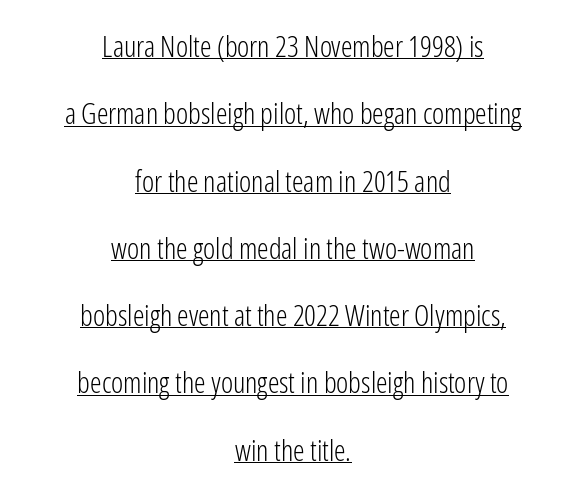
Compared with typical paragraphs, the rows here are farther apart. Looks like someone drew a line under every word here. A typesetter would call this proportional, since set widths differ per character. Stems here are at most as thick as an everyday book face. The letterforms sit shoulder to shoulder at normal distance. The glyphs in this specimen are sans serif.
